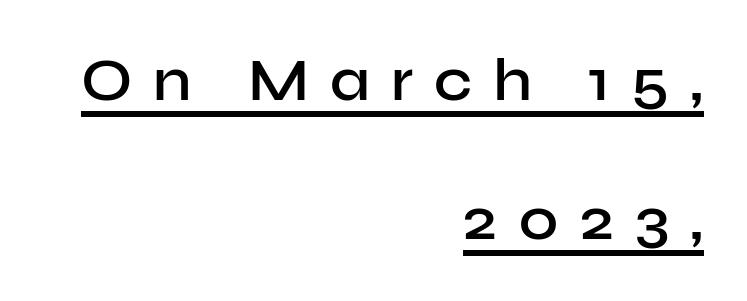
Q: Is the text bold? A: Semi-bold.
Q: Is the text italic (slanted)? A: No, it is upright.
Q: Is the typeface a serif or a sans-serif typeface? A: Sans-serif.
Q: Is the text underlined? A: Yes.
Q: How is the paragraph aligned? A: Right-aligned.
Q: Is the spacing between letters normal or unusually wide? A: Unusually wide.
Q: Is the spacing between lines tight, normal or loose? A: Loose.
Q: Width (condensed, normal, or wide)? A: Normal.
Q: Stroke contrast? A: Low.
Q: x-height? A: Medium.
Q: Monospaced? A: No.
